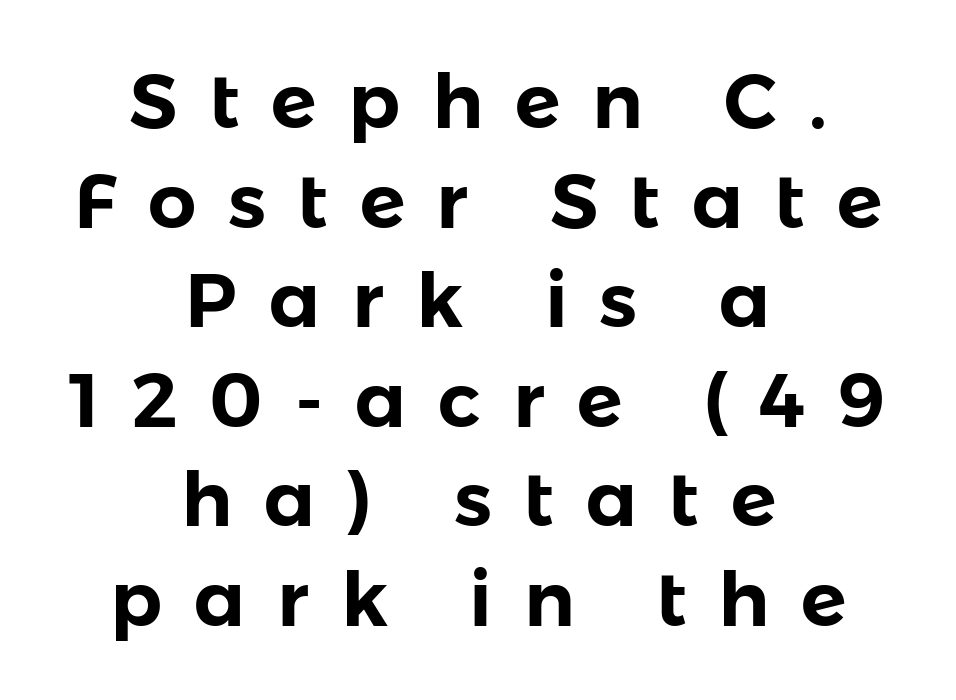
Q: Is the text italic (slanted)? A: No, it is upright.
Q: Is the typeface a serif or a sans-serif typeface? A: Sans-serif.
Q: Is the text underlined? A: No.
Q: How is the paragraph aligned? A: Centered.
Q: Is the spacing between letters normal or unusually wide? A: Unusually wide.
Q: Is the spacing between lines tight, normal or loose? A: Normal.
Q: Width (condensed, normal, or wide)? A: Normal.
Q: Stroke contrast? A: Low.
Q: x-height? A: Medium.
Q: Monospaced? A: No.
